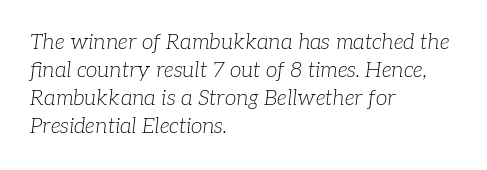
Left-aligned paragraph, ragged on the right. Decoration check: the copy has no underline. The passage shown is not bold in any degree. The letters sit at their default tracking, neither squeezed nor spread. Students, observe: this is what conventionally led text looks like. Observe the lean: these are italic letterforms.
